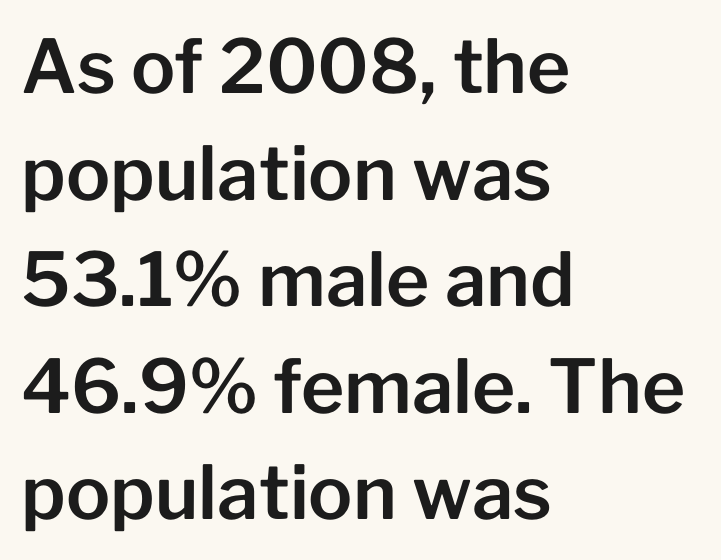
The line texture is even and compact thanks to regular tracking. Upright lettering throughout. The designer left line spacing at the default. Typeset ragged right — the left edge is the straight one. The typeface chosen for these lines omits serifs. Beneath every word, the page is bare.
